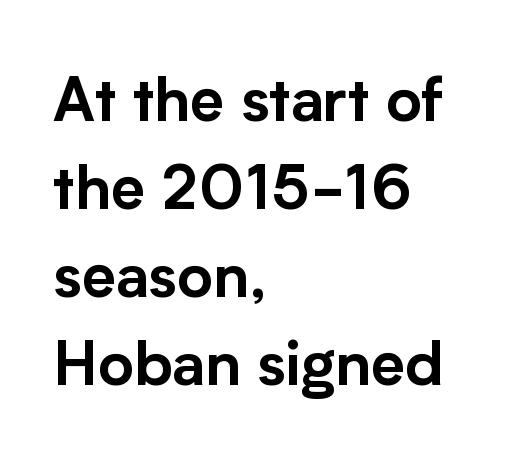
Q: Is the text italic (slanted)? A: No, it is upright.
Q: Is the typeface a serif or a sans-serif typeface? A: Sans-serif.
Q: Is the text underlined? A: No.
Q: How is the paragraph aligned? A: Left-aligned.
Q: Is the spacing between letters normal or unusually wide? A: Normal.
Q: Is the spacing between lines tight, normal or loose? A: Normal.
Q: Width (condensed, normal, or wide)? A: Normal.
Q: Stroke contrast? A: Low.
Q: x-height? A: Medium.
Q: Monospaced? A: No.
